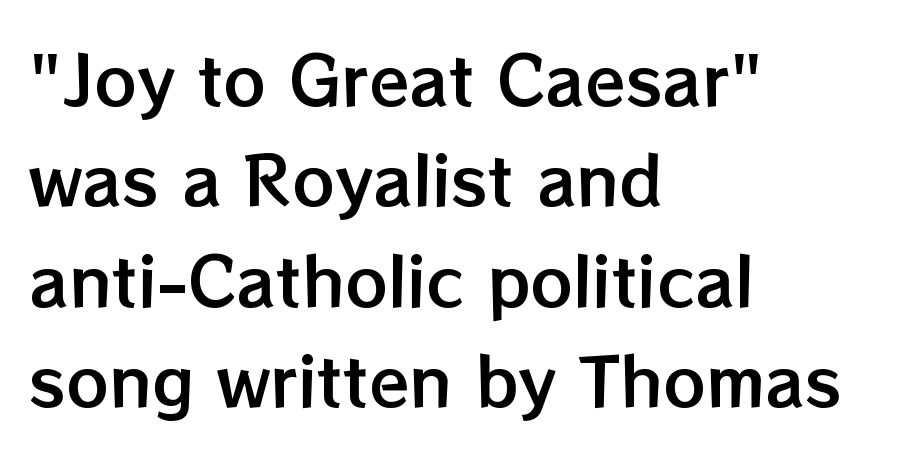
{"italic": "no", "width": "normal", "stroke_contrast": "low", "x_height": "medium", "monospaced": "no", "underline": "no", "align": "left", "line_spacing": "normal", "line_spacing_ratio": 1.52, "letter_spacing": "normal", "letter_spacing_em": 0.0, "glyph_px": 66}
